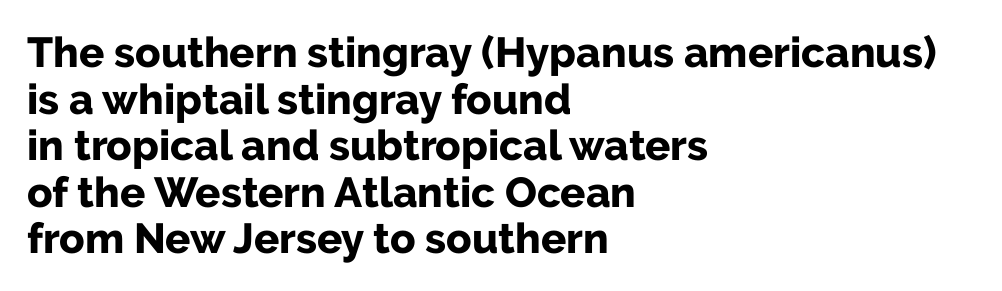
Anything drawn beneath the words? Only blank space. One glance says dense: line gaps are narrower than usual. A typesetter would call this proportional, since set widths differ per character. Plenty of ink on the page — the face is bold.
